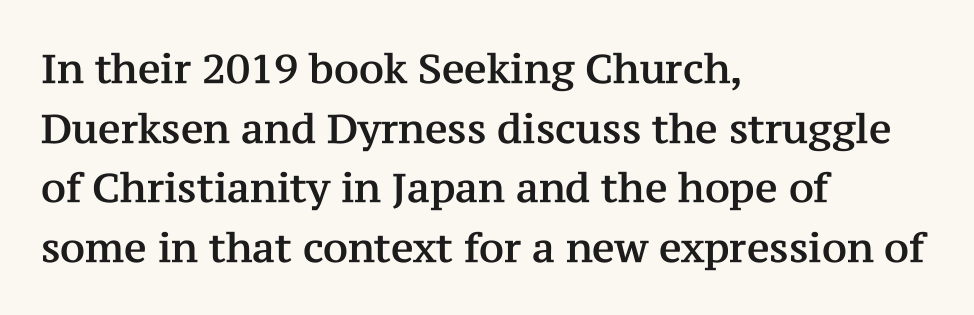
{"serif": "yes", "italic": "no", "width": "normal", "stroke_contrast": "medium", "x_height": "medium", "monospaced": "no", "underline": "no", "align": "left", "line_spacing": "normal", "line_spacing_ratio": 1.49, "letter_spacing": "normal", "letter_spacing_em": 0.0, "glyph_px": 40}
